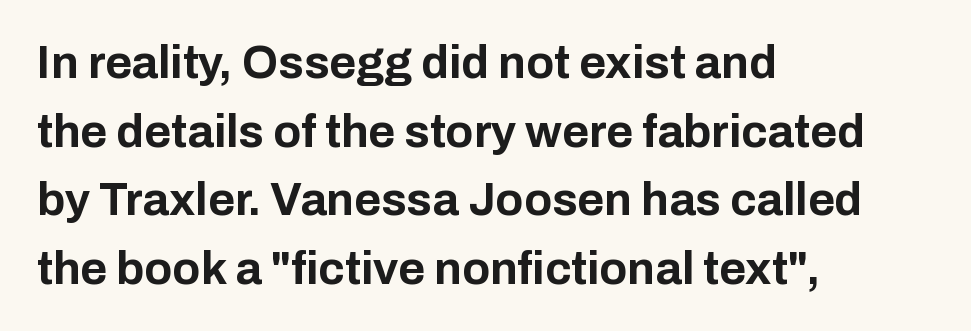
Q: Is the text bold? A: Yes.
Q: Is the text italic (slanted)? A: No, it is upright.
Q: Is the typeface a serif or a sans-serif typeface? A: Sans-serif.
Q: Is the text underlined? A: No.
Q: How is the paragraph aligned? A: Left-aligned.
Q: Is the spacing between letters normal or unusually wide? A: Normal.
Q: Is the spacing between lines tight, normal or loose? A: Normal.
Q: Width (condensed, normal, or wide)? A: Normal.
Q: Stroke contrast? A: Low.
Q: x-height? A: Medium.
Q: Monospaced? A: No.
